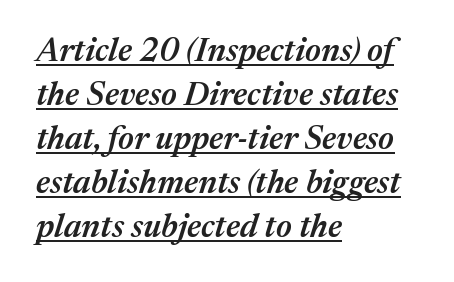
Q: Is the text bold? A: Semi-bold.
Q: Is the text italic (slanted)? A: Yes, it leans right by about 17 degrees.
Q: Is the text underlined? A: Yes.
Q: How is the paragraph aligned? A: Left-aligned.
Q: Is the spacing between letters normal or unusually wide? A: Normal.
Q: Is the spacing between lines tight, normal or loose? A: Normal.
Q: Width (condensed, normal, or wide)? A: Normal.
Q: Stroke contrast? A: Medium.
Q: x-height? A: Medium.
Q: Monospaced? A: No.
